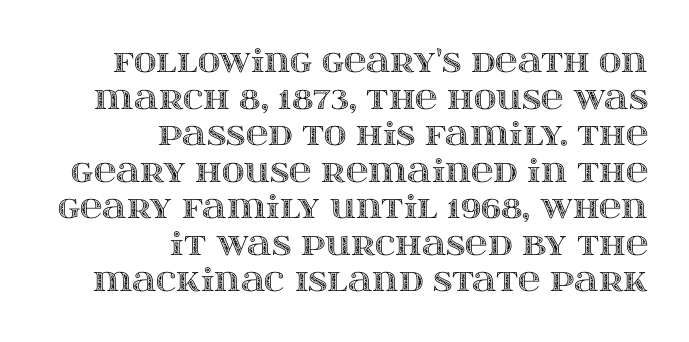
Q: Is the text italic (slanted)? A: No, it is upright.
Q: Is the text underlined? A: No.
Q: How is the paragraph aligned? A: Right-aligned.
Q: Is the spacing between letters normal or unusually wide? A: Normal.
Q: Width (condensed, normal, or wide)? A: Wide.
Q: x-height? A: Large.
Q: Monospaced? A: No.
